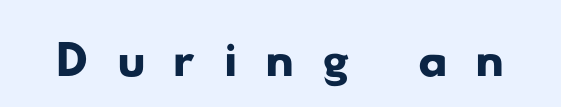
The image shows 74 px wide sans-serif type; set unusually wide letter spacing (+0.37 em), not underlined; low stroke contrast and a small x-height.
